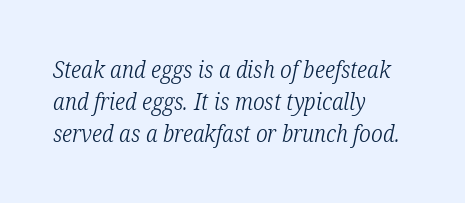
A normal amount of white space separates one row of letters from the next. The strokes carry an ordinary text weight at most. A student would call this left alignment; a typographer would say flush left, rag right. The area under the type is left untouched. Letter spacing: default.
